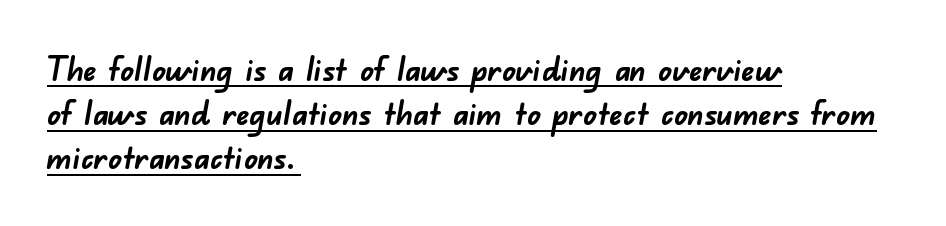
The image shows 33 px semibold sans-serif type; set left-aligned, normal line spacing (1.34x), normal letter spacing, underlined; low stroke contrast and a small x-height.
